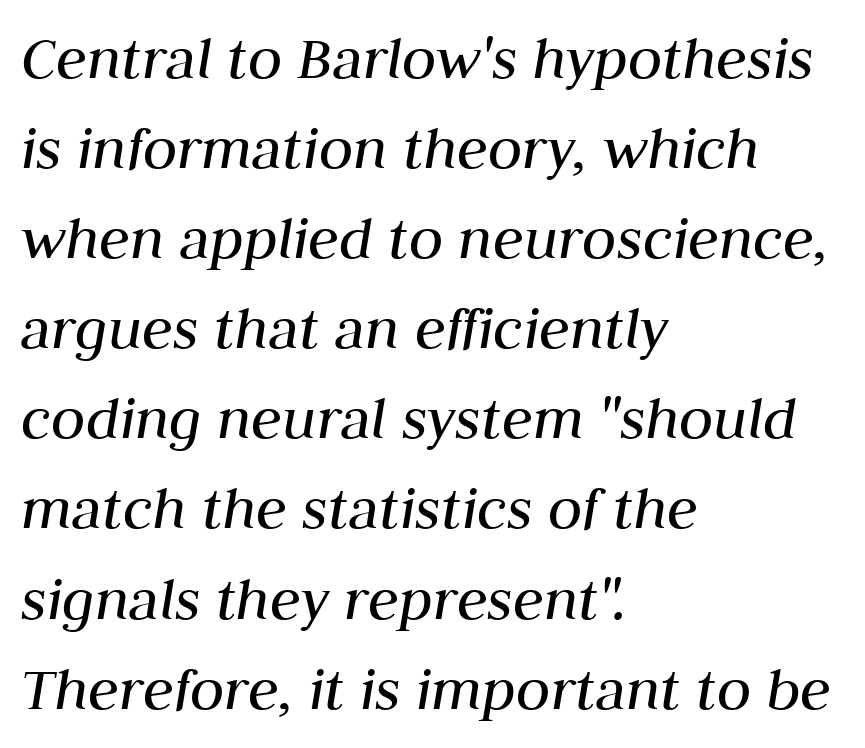
{"italic": "yes", "lean": "right", "slant_degrees": 10, "bold": "no", "weight": "regular", "width": "normal", "stroke_contrast": "medium", "x_height": "medium", "monospaced": "no", "underline": "no", "align": "left", "line_spacing": "normal", "line_spacing_ratio": 1.43, "letter_spacing": "normal", "letter_spacing_em": 0.0, "glyph_px": 63}
